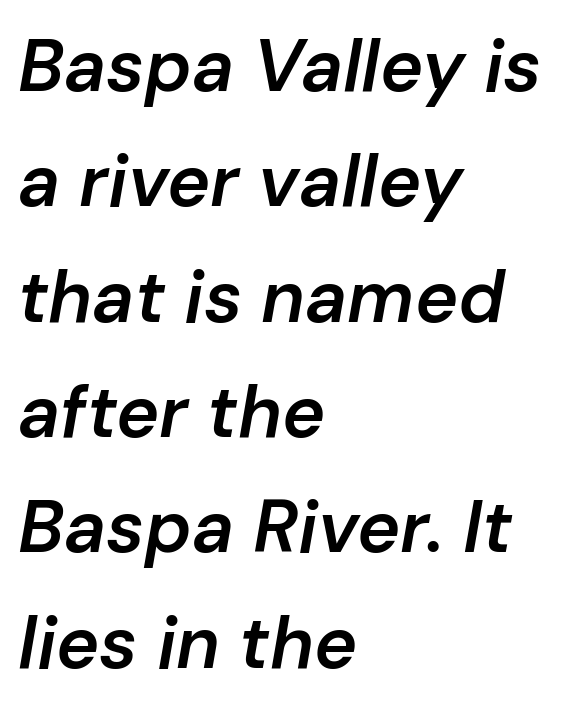
The glyphs look as if they've been sheared to an angle. Beneath every word, the page is bare. A bit beefed up — I'd call it semibold rather than bold. Horizontally, the lines are justified to the leading edge only. The letters advance in unequal steps, a hallmark of proportional type.
